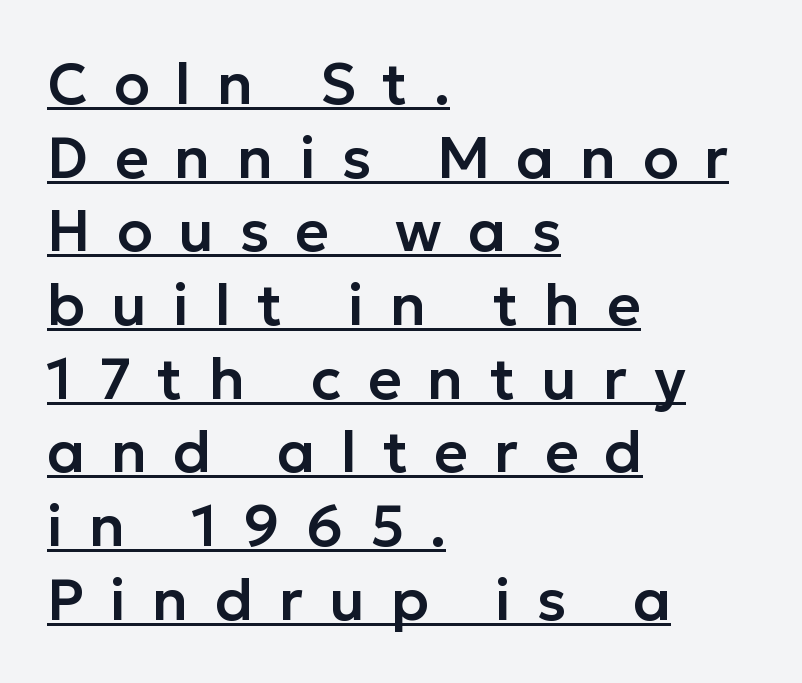
The image shows 58 px sans-serif type, upright; set left-aligned, normal line spacing (1.27x), unusually wide letter spacing (+0.45 em), underlined; low stroke contrast and a medium x-height.
